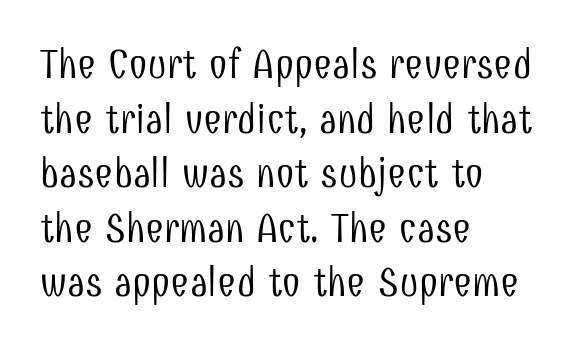
{"serif": "no", "italic": "no", "bold": "no", "weight": "light", "width": "condensed", "stroke_contrast": "low", "x_height": "medium", "monospaced": "no", "underline": "no", "align": "left", "line_spacing": "normal", "line_spacing_ratio": 1.33, "letter_spacing": "normal", "letter_spacing_em": 0.0, "glyph_px": 41}
